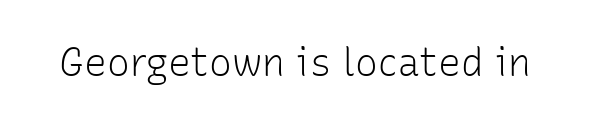
{"serif": "no", "italic": "no", "bold": "no", "weight": "light", "width": "normal", "stroke_contrast": "low", "x_height": "medium", "monospaced": "no", "underline": "no", "letter_spacing": "normal", "letter_spacing_em": 0.0, "glyph_px": 38}
